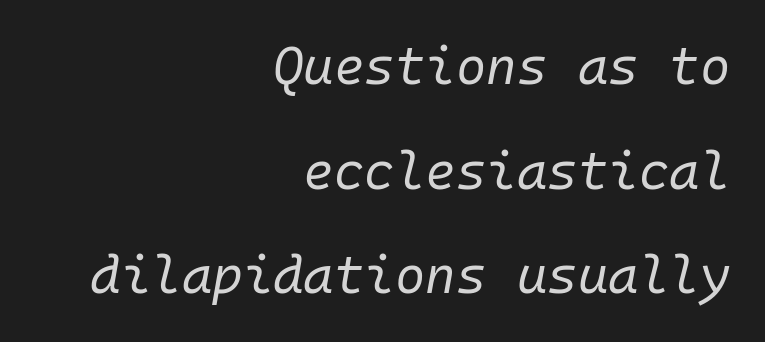
The image shows 52 px regular-weight type, italic (leaning right), monospaced; set right-aligned, loose line spacing (2.01x), normal letter spacing, not underlined; low stroke contrast and a medium x-height.
